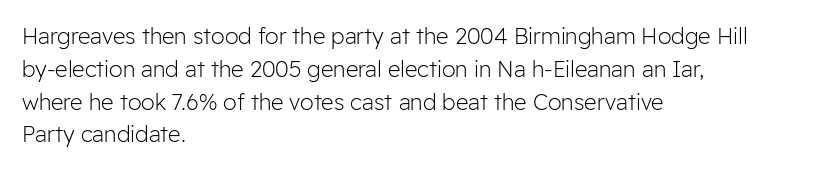
Q: Is the text bold? A: No.
Q: Is the text italic (slanted)? A: No, it is upright.
Q: Is the text underlined? A: No.
Q: How is the paragraph aligned? A: Left-aligned.
Q: Is the spacing between letters normal or unusually wide? A: Normal.
Q: Is the spacing between lines tight, normal or loose? A: Normal.
